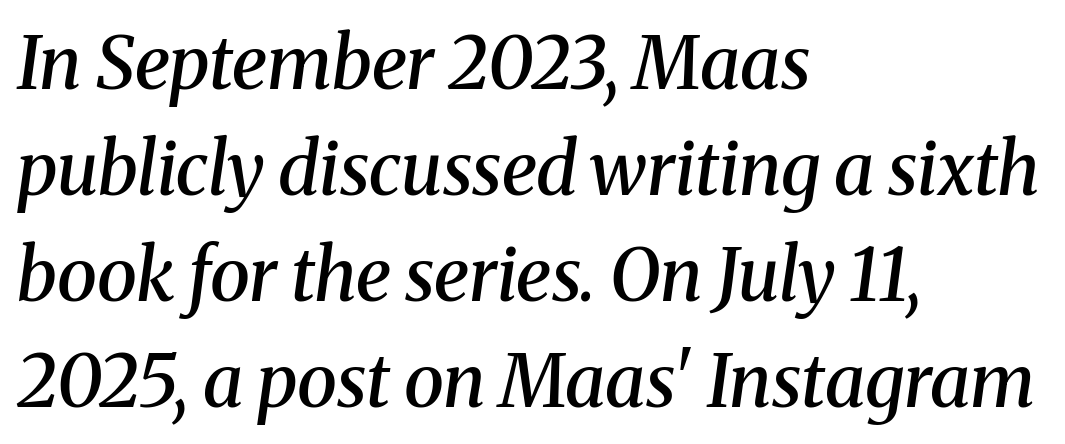
The image shows 73 px semibold serif type, italic (leaning right); set left-aligned, normal line spacing (1.45x), normal letter spacing, not underlined; medium stroke contrast and a medium x-height.
